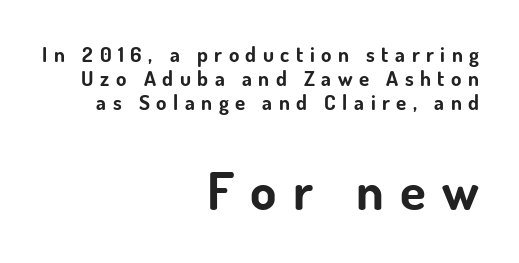
The letters stand straight up with perfectly vertical stems. Interline gaps are noticeably narrow in this sample. The passage shown is typed in a proportional face where columns would drift. This rendering employs a face without finishing strokes, i.e., a sans-serif. Typographic density is high because the face is bold.
